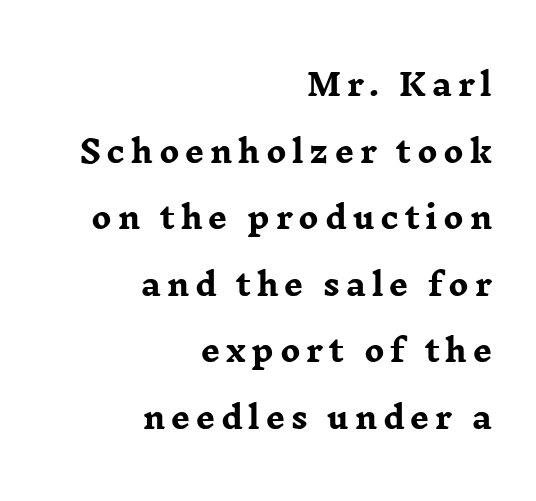
The image shows 30 px heavy, wide serif type, upright; set right-aligned, loose line spacing (2.22x), not underlined; low stroke contrast and a medium x-height.
